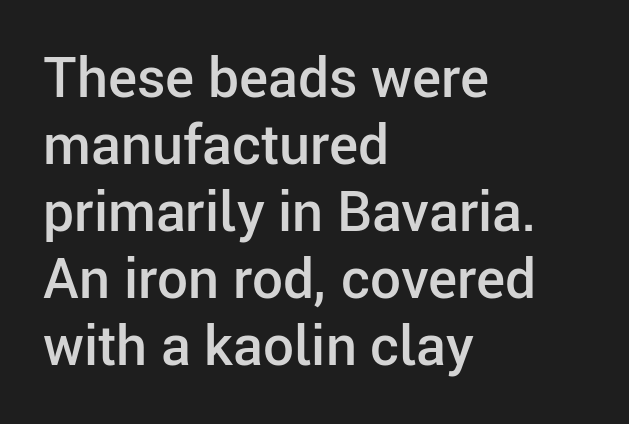
Q: Is the text bold? A: Semi-bold.
Q: Is the text italic (slanted)? A: No, it is upright.
Q: Is the typeface a serif or a sans-serif typeface? A: Sans-serif.
Q: Is the text underlined? A: No.
Q: How is the paragraph aligned? A: Left-aligned.
Q: Is the spacing between letters normal or unusually wide? A: Normal.
Q: Width (condensed, normal, or wide)? A: Normal.
Q: Stroke contrast? A: Low.
Q: x-height? A: Medium.
Q: Monospaced? A: No.
